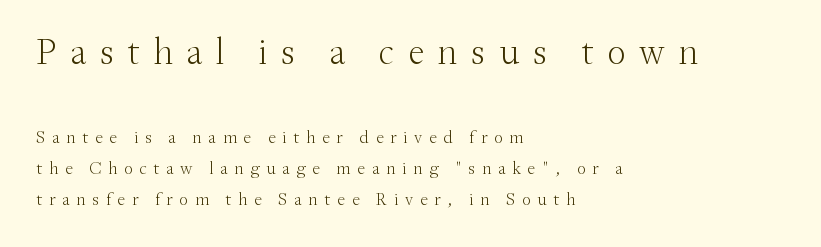
{"serif": "yes", "italic": "no", "bold": "no", "weight": "light", "width": "normal", "stroke_contrast": "medium", "x_height": "small", "monospaced": "no", "underline": "no", "align": "left", "line_spacing_ratio": 1.72, "letter_spacing": "wide", "letter_spacing_em": 0.36, "larger_block": "first", "size_ratio": 2.06, "glyph_px": 37}
